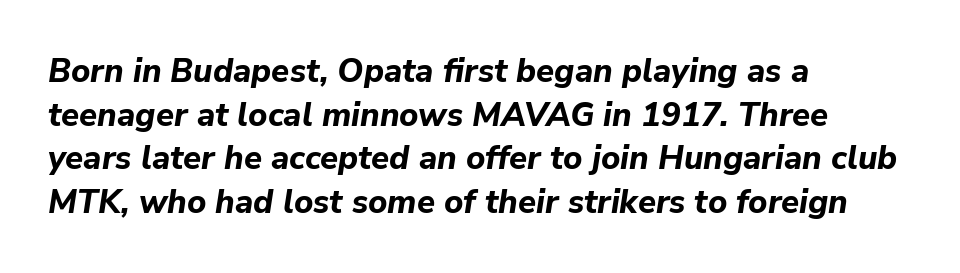
Q: Is the text bold? A: Yes.
Q: Is the text italic (slanted)? A: Yes, it leans right by about 9 degrees.
Q: Is the text underlined? A: No.
Q: How is the paragraph aligned? A: Left-aligned.
Q: Is the spacing between letters normal or unusually wide? A: Normal.
Q: Is the spacing between lines tight, normal or loose? A: Normal.
Q: Width (condensed, normal, or wide)? A: Normal.
Q: Stroke contrast? A: Low.
Q: x-height? A: Medium.
Q: Monospaced? A: No.
